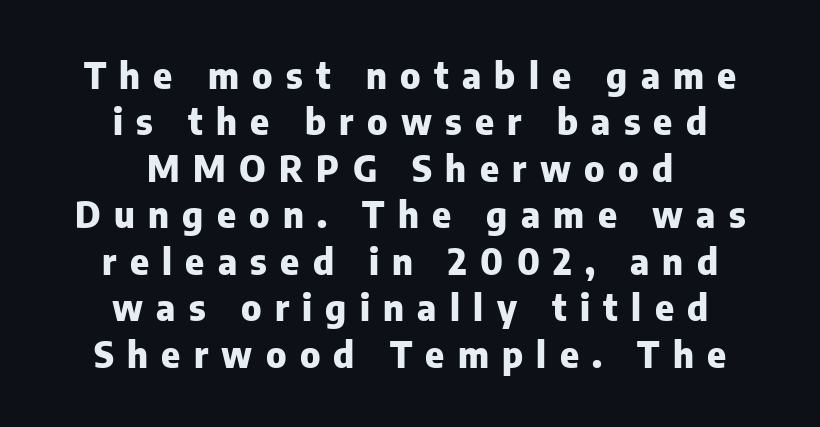
{"serif": "no", "italic": "no", "bold": "yes", "weight": "heavy", "width": "normal", "stroke_contrast": "low", "x_height": "medium", "monospaced": "no", "underline": "no", "align": "center", "line_spacing": "normal", "line_spacing_ratio": 1.29, "letter_spacing": "wide", "letter_spacing_em": 0.37, "glyph_px": 36}
